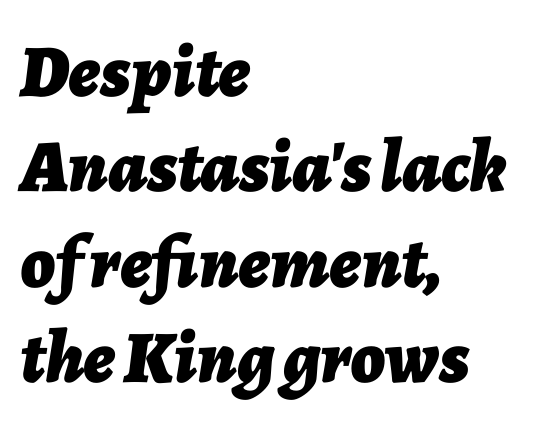
{"italic": "yes", "lean": "right", "slant_degrees": 7, "bold": "yes", "weight": "bold", "width": "normal", "stroke_contrast": "low", "x_height": "medium", "monospaced": "no", "underline": "no", "align": "left", "line_spacing": "normal", "line_spacing_ratio": 1.29, "letter_spacing": "normal", "letter_spacing_em": 0.0, "glyph_px": 74}
